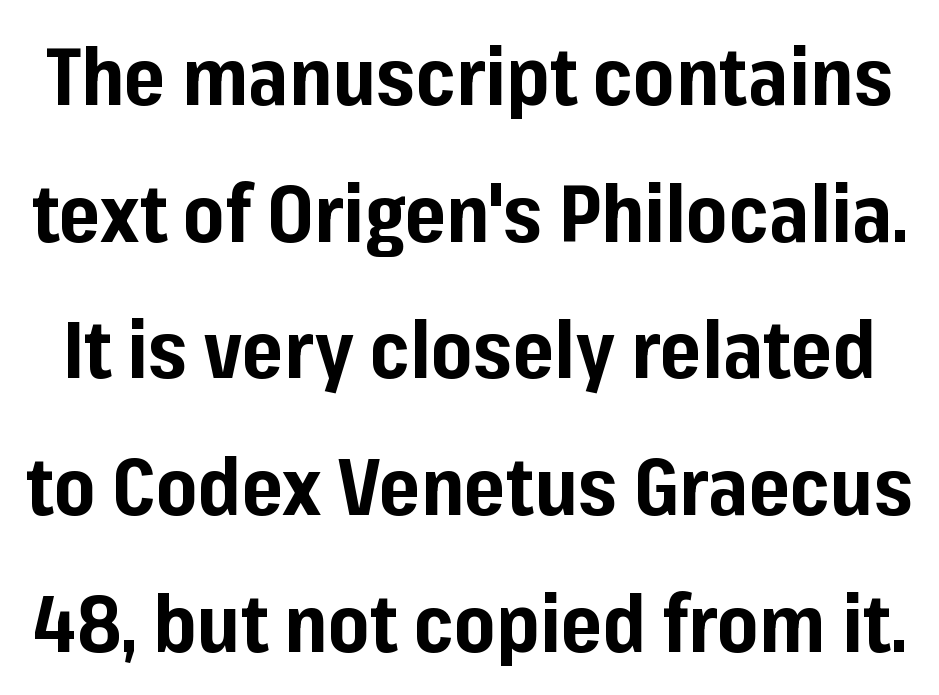
Unlike a traditional serif, this face leaves its strokes unadorned. Does extra space separate the letters? No, they use regular spacing. On the weight axis this lands at bold, roughly 700. Note the varied advance widths — an 'i' is clearly narrower than an 'm'.
